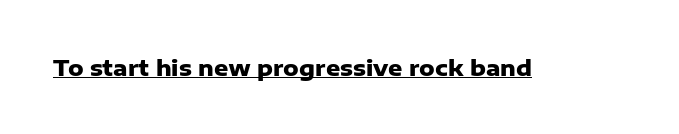
{"italic": "no", "bold": "yes", "underline": "yes", "letter_spacing": "normal", "letter_spacing_em": 0.0, "glyph_px": 22}
